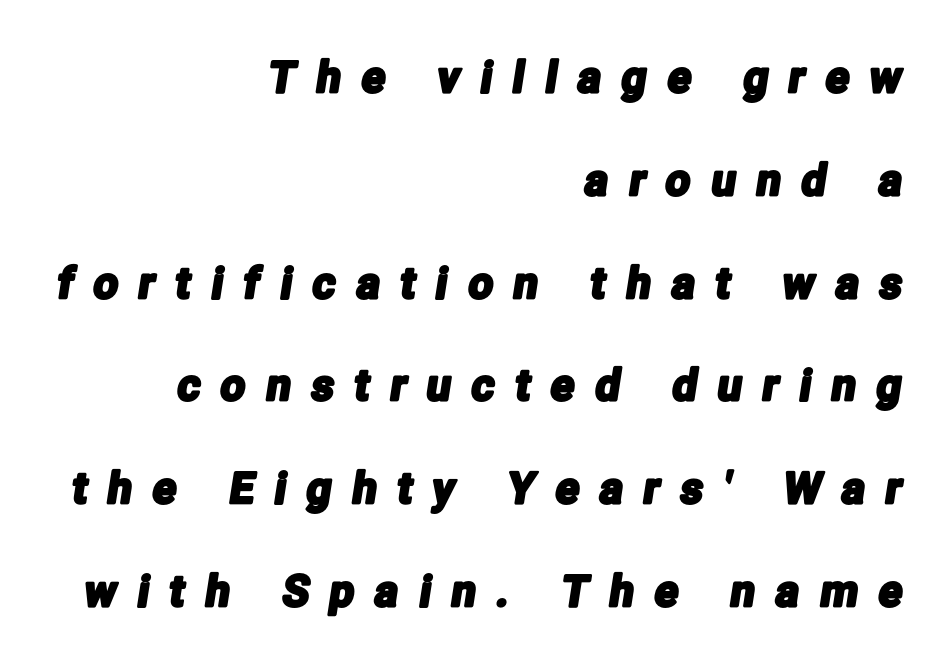
Compared with a flush-left layout, this one pins lines to the opposite, right side. Glance below the letters and you will spot only blank space. The passage shown is typed in a proportional face where columns would drift. Serif or sans? Sans — the stroke terminals are bare. Loose tracking; the words dissolve into strings of separated letters. Is there much room between lines? Yes — plenty of vertical air separates them.
